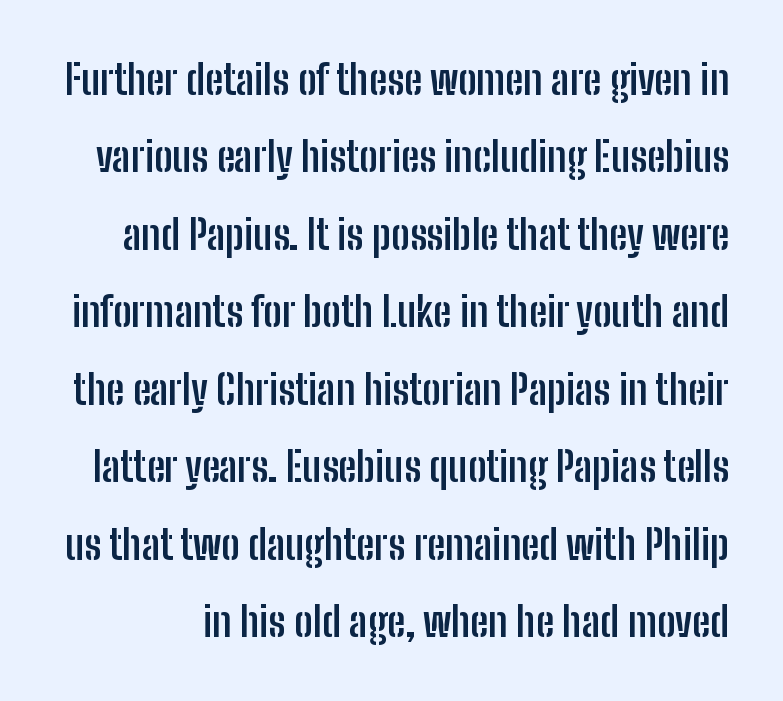
Q: Is the text bold? A: Yes.
Q: Is the text italic (slanted)? A: No, it is upright.
Q: Is the typeface a serif or a sans-serif typeface? A: Sans-serif.
Q: Is the text underlined? A: No.
Q: Is the spacing between letters normal or unusually wide? A: Normal.
Q: Width (condensed, normal, or wide)? A: Condensed.
Q: Stroke contrast? A: Low.
Q: x-height? A: Medium.
Q: Monospaced? A: No.
